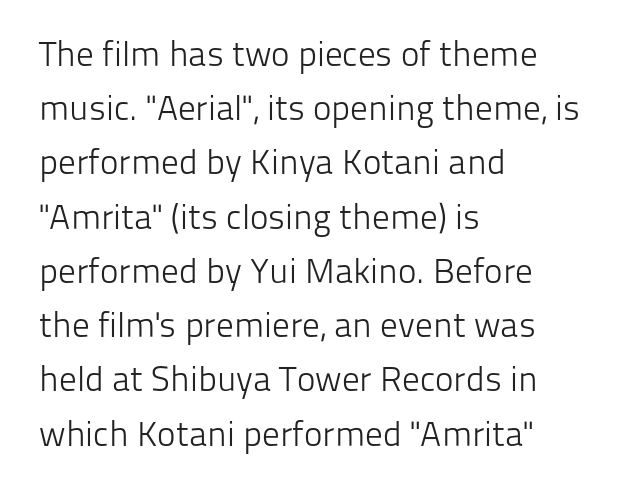
{"serif": "no", "italic": "no", "bold": "no", "weight": "light", "width": "normal", "stroke_contrast": "low", "x_height": "medium", "monospaced": "no", "underline": "no", "align": "left", "line_spacing": "normal", "line_spacing_ratio": 1.55, "letter_spacing": "normal", "letter_spacing_em": 0.0, "glyph_px": 35}
